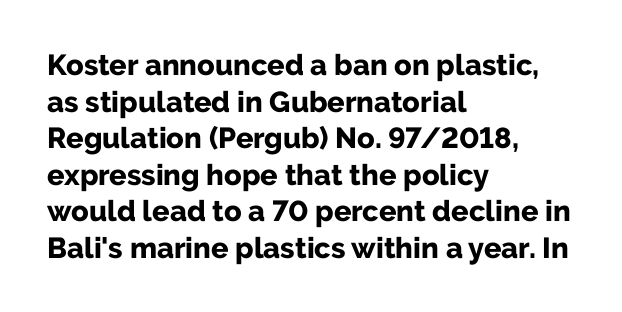
Q: Is the text bold? A: Yes.
Q: Is the text italic (slanted)? A: No, it is upright.
Q: Is the typeface a serif or a sans-serif typeface? A: Sans-serif.
Q: Is the text underlined? A: No.
Q: How is the paragraph aligned? A: Left-aligned.
Q: Is the spacing between letters normal or unusually wide? A: Normal.
Q: Is the spacing between lines tight, normal or loose? A: Normal.
Q: Width (condensed, normal, or wide)? A: Normal.
Q: Stroke contrast? A: Low.
Q: x-height? A: Medium.
Q: Monospaced? A: No.
